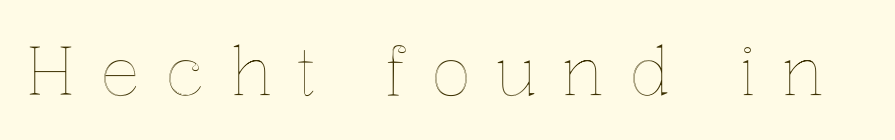
{"italic": "no", "width": "normal", "x_height": "medium", "monospaced": "no", "underline": "no", "letter_spacing": "wide", "letter_spacing_em": 0.36, "glyph_px": 67}
